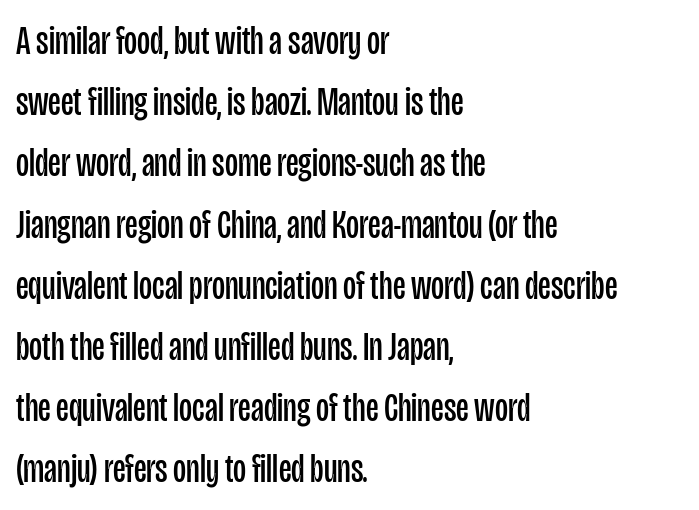
Q: Is the text bold? A: No.
Q: Is the text italic (slanted)? A: No, it is upright.
Q: Is the typeface a serif or a sans-serif typeface? A: Sans-serif.
Q: Is the text underlined? A: No.
Q: How is the paragraph aligned? A: Left-aligned.
Q: Is the spacing between letters normal or unusually wide? A: Normal.
Q: Is the spacing between lines tight, normal or loose? A: Normal.
Q: Width (condensed, normal, or wide)? A: Condensed.
Q: Stroke contrast? A: Low.
Q: x-height? A: Large.
Q: Monospaced? A: No.
